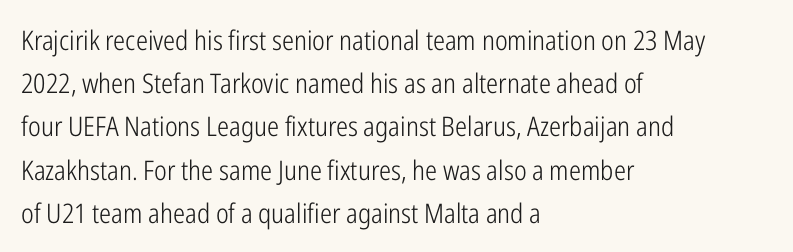
{"italic": "no", "bold": "no", "underline": "no", "align": "left", "line_spacing": "normal", "line_spacing_ratio": 1.6, "letter_spacing": "normal", "letter_spacing_em": 0.0, "glyph_px": 27}
